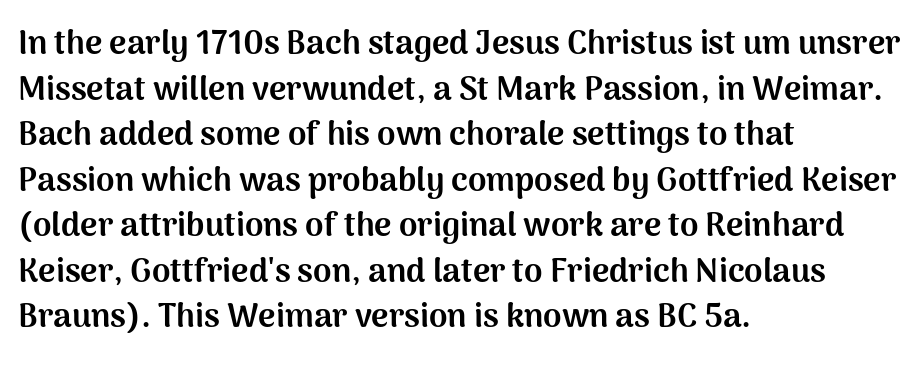
Nothing unusual about the tracking: characters are spaced as the font intends. In terms of leading, this rendering sits right in the middle. It's the straight-up-and-down kind of type. Anything drawn beneath the words? Only blank space. Is this a sans? Yes — the strokes have no serifs. The face used here is proportionally spaced, like ordinary book or web type.
